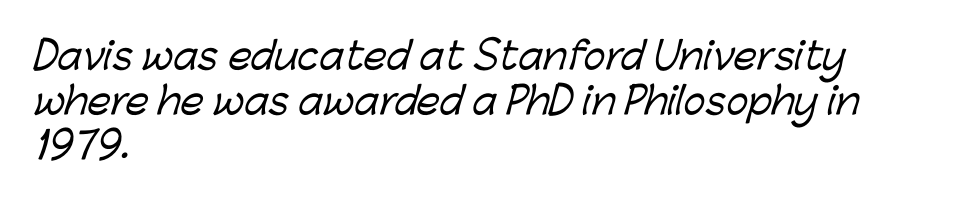
{"serif": "no", "width": "normal", "stroke_contrast": "low", "x_height": "medium", "monospaced": "no", "underline": "no", "align": "left", "line_spacing_ratio": 1.21, "letter_spacing": "normal", "letter_spacing_em": 0.0, "glyph_px": 37}
